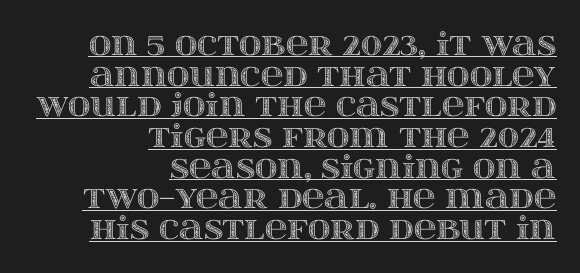
{"italic": "no", "width": "wide", "x_height": "large", "monospaced": "no", "underline": "yes", "align": "right", "line_spacing": "tight", "line_spacing_ratio": 0.99, "letter_spacing": "normal", "letter_spacing_em": 0.0, "glyph_px": 31}
